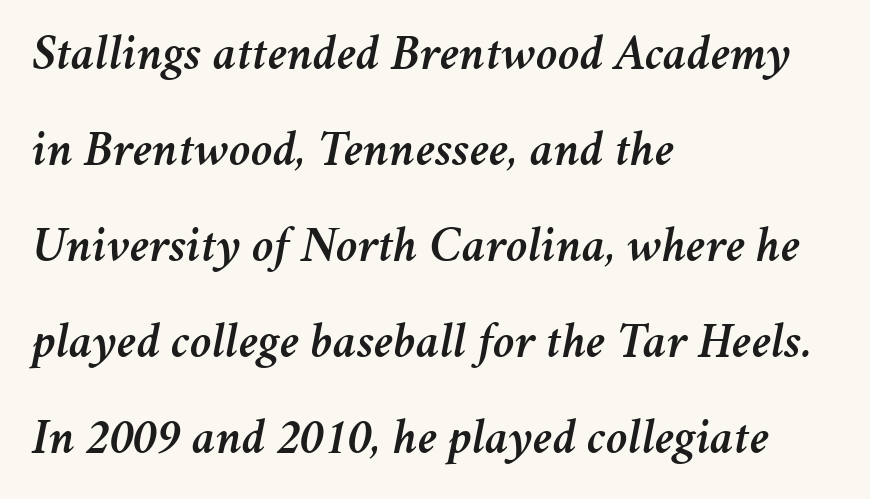
The image shows 50 px text type, italic (leaning right); set left-aligned, loose line spacing (1.92x), normal letter spacing, not underlined; medium stroke contrast and a medium x-height.
